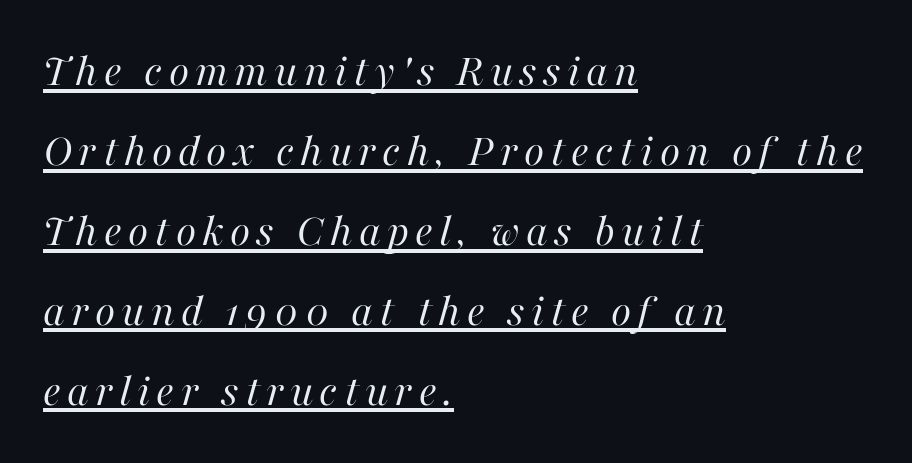
No chunkiness to these letters — they're not bold. Caption: lettering with a line underneath. All the whitespace from short lines collects on the right. The specimen reads as italic at a glance. These lines sit exactly where default settings would place them. The letters advance in unequal steps, a hallmark of proportional type.
